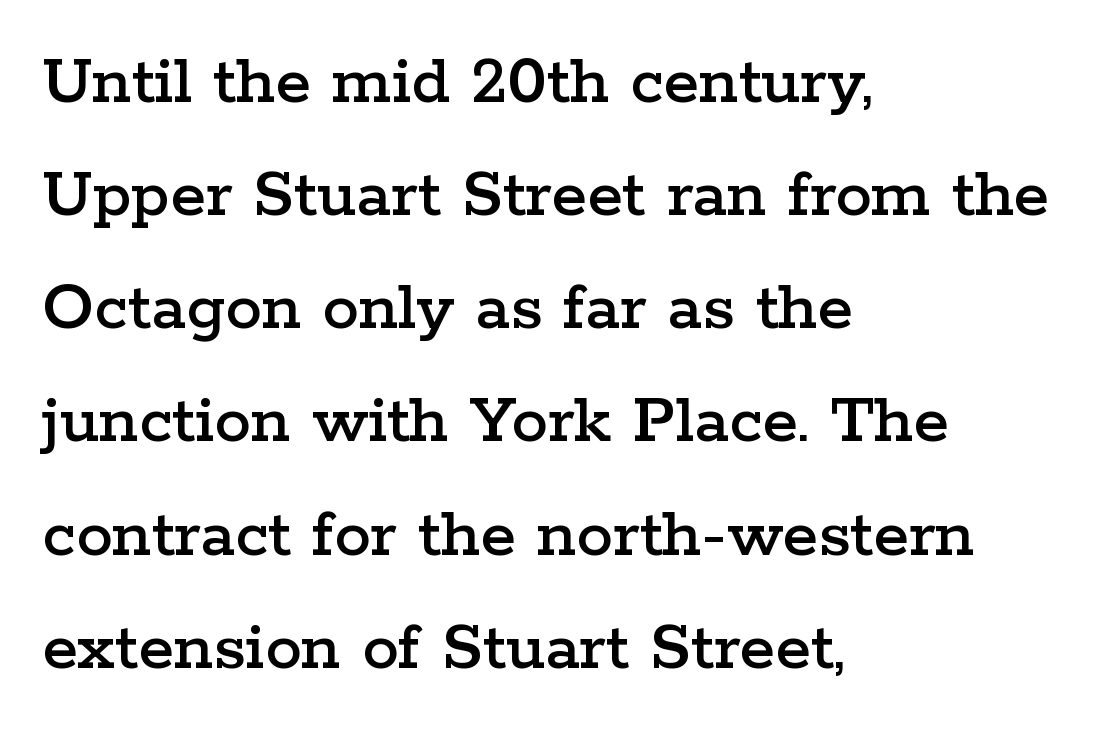
Q: Is the text italic (slanted)? A: No, it is upright.
Q: Is the typeface a serif or a sans-serif typeface? A: Serif.
Q: Is the text underlined? A: No.
Q: How is the paragraph aligned? A: Left-aligned.
Q: Is the spacing between letters normal or unusually wide? A: Normal.
Q: Is the spacing between lines tight, normal or loose? A: Normal.
Q: Width (condensed, normal, or wide)? A: Wide.
Q: Stroke contrast? A: Low.
Q: x-height? A: Medium.
Q: Monospaced? A: No.
